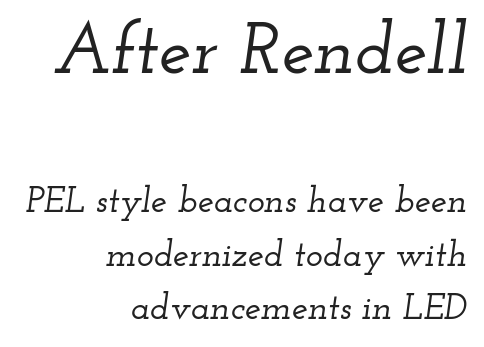
Q: Is the text italic (slanted)? A: Yes, it leans right by about 12 degrees.
Q: Is the typeface a serif or a sans-serif typeface? A: Serif.
Q: Is the text underlined? A: No.
Q: How is the paragraph aligned? A: Right-aligned.
Q: Is the spacing between letters normal or unusually wide? A: Normal.
Q: Is the spacing between lines tight, normal or loose? A: Normal.
Q: Which block of text is set in a larger size, the first (top) or the second (bottom)? A: The first (top) one.
Q: Width (condensed, normal, or wide)? A: Wide.
Q: Stroke contrast? A: Low.
Q: x-height? A: Small.
Q: Monospaced? A: No.
